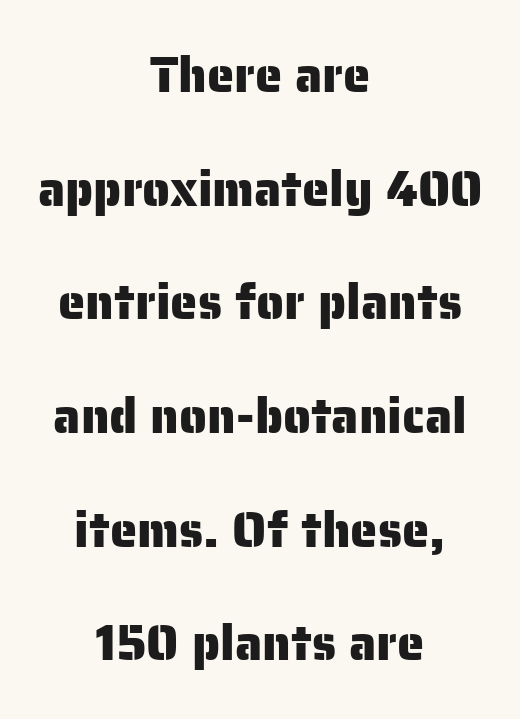
Q: Is the text italic (slanted)? A: No, it is upright.
Q: Is the typeface a serif or a sans-serif typeface? A: Sans-serif.
Q: Is the text underlined? A: No.
Q: How is the paragraph aligned? A: Centered.
Q: Is the spacing between letters normal or unusually wide? A: Normal.
Q: Is the spacing between lines tight, normal or loose? A: Loose.
Q: Width (condensed, normal, or wide)? A: Normal.
Q: Stroke contrast? A: Low.
Q: x-height? A: Medium.
Q: Monospaced? A: No.
